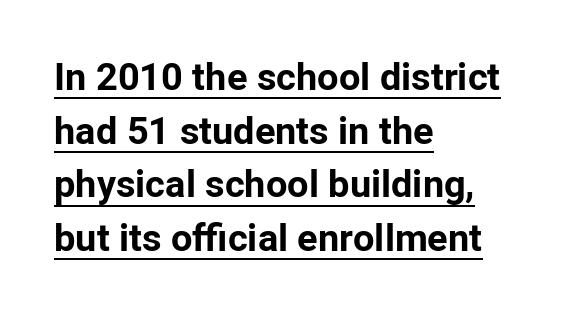
{"serif": "no", "italic": "no", "bold": "yes", "weight": "bold", "width": "normal", "stroke_contrast": "low", "x_height": "medium", "monospaced": "no", "underline": "yes", "align": "left", "line_spacing": "normal", "line_spacing_ratio": 1.41, "letter_spacing": "normal", "letter_spacing_em": 0.0, "glyph_px": 38}
